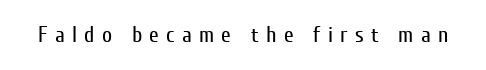
The image shows 22 px text type, upright; set unusually wide letter spacing (+0.33 em), not underlined.
